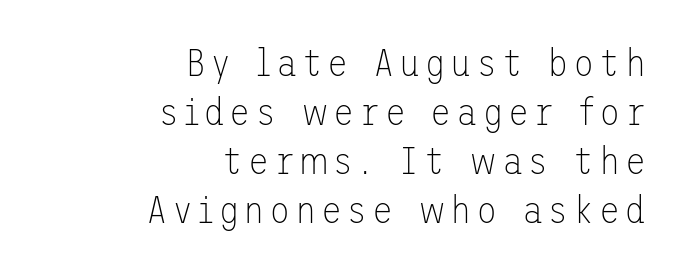
The image shows 39 px thin sans-serif type, upright; set right-aligned, normal line spacing (1.26x), not underlined; low stroke contrast and a medium x-height.
